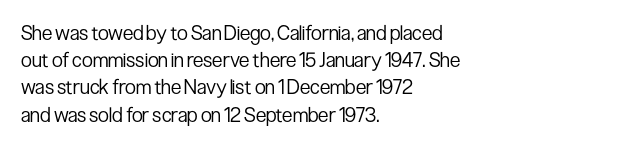
The text block is weighted toward the left margin, trailing off unevenly rightward. Summary of vertical rhythm: regular, with standard interline spacing. Spacing between characters is what you'd get straight out of the box. The letterforms sit at book weight or below.
